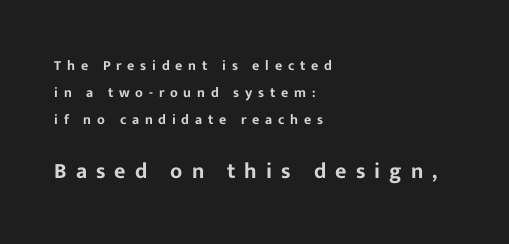
Q: Is the text italic (slanted)? A: No, it is upright.
Q: Is the text underlined? A: No.
Q: How is the paragraph aligned? A: Left-aligned.
Q: Is the spacing between letters normal or unusually wide? A: Unusually wide.
Q: Is the spacing between lines tight, normal or loose? A: Loose.
Q: Which block of text is set in a larger size, the first (top) or the second (bottom)? A: The second (bottom) one.
